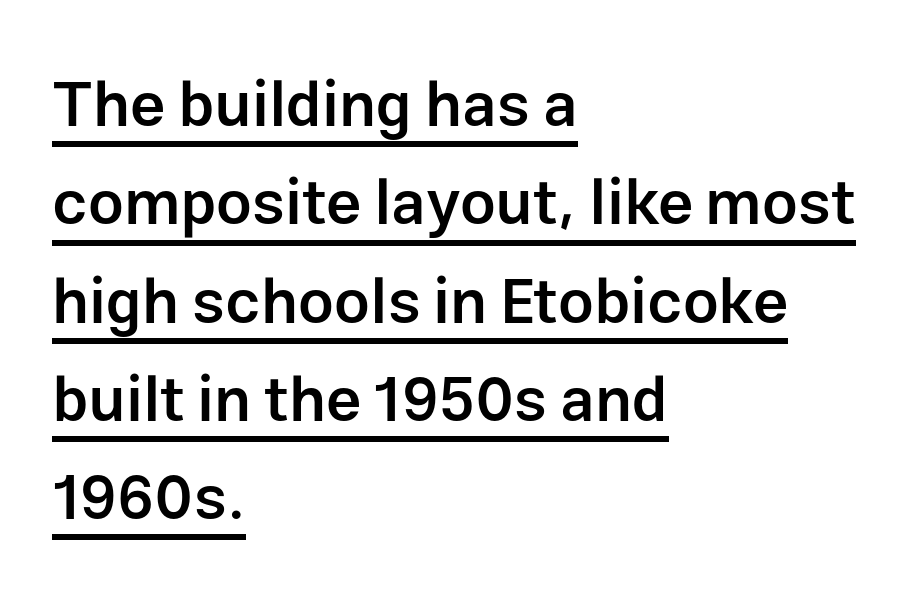
The image shows 63 px semibold sans-serif type, upright; set left-aligned, normal line spacing (1.56x), normal letter spacing, underlined; low stroke contrast and a medium x-height.
